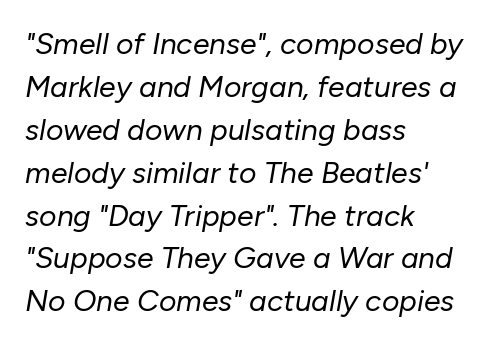
The image shows 30 px regular-weight type, italic (leaning right); set left-aligned, normal line spacing (1.43x), normal letter spacing, not underlined; low stroke contrast and a medium x-height.
